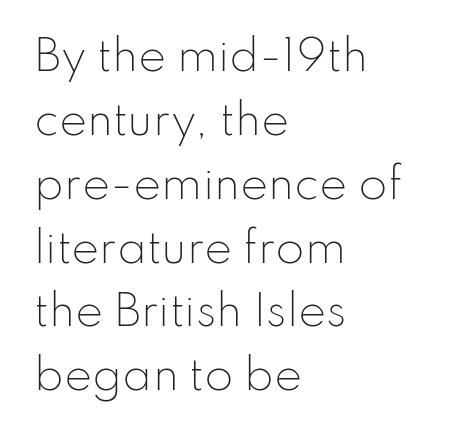
Posture: straight, roman, zero tilt. A student would call this left alignment; a typographer would say flush left, rag right. The letters carry no serifs — their stems end cleanly without finishing strokes. The strokes are not fattened; the text isn't bold.
